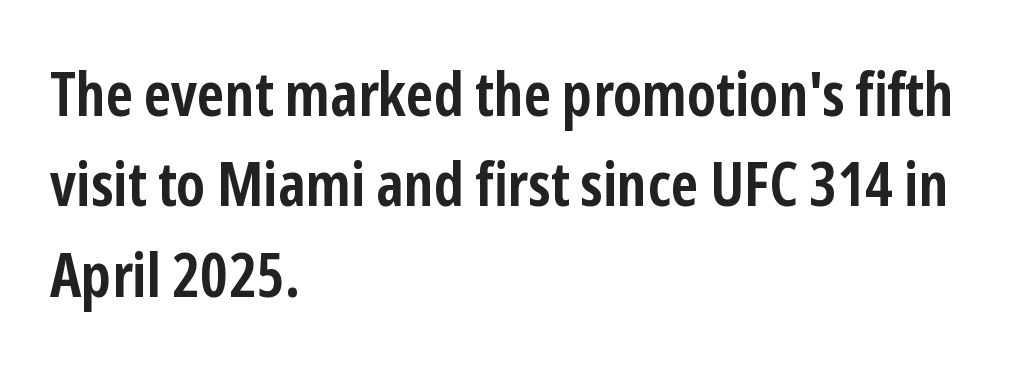
{"serif": "no", "italic": "no", "bold": "yes", "weight": "semibold", "width": "condensed", "stroke_contrast": "low", "x_height": "medium", "monospaced": "no", "underline": "no", "align": "left", "line_spacing": "normal", "line_spacing_ratio": 1.48, "letter_spacing": "normal", "letter_spacing_em": 0.0, "glyph_px": 61}
